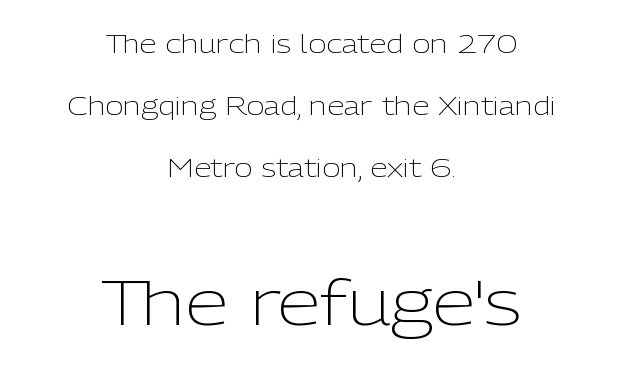
{"serif": "no", "italic": "no", "bold": "no", "weight": "light", "width": "normal", "stroke_contrast": "low", "x_height": "medium", "monospaced": "no", "underline": "no", "align": "center", "line_spacing": "loose", "line_spacing_ratio": 2.49, "letter_spacing": "normal", "letter_spacing_em": 0.0, "larger_block": "second", "size_ratio": 2.48, "glyph_px": 62}
